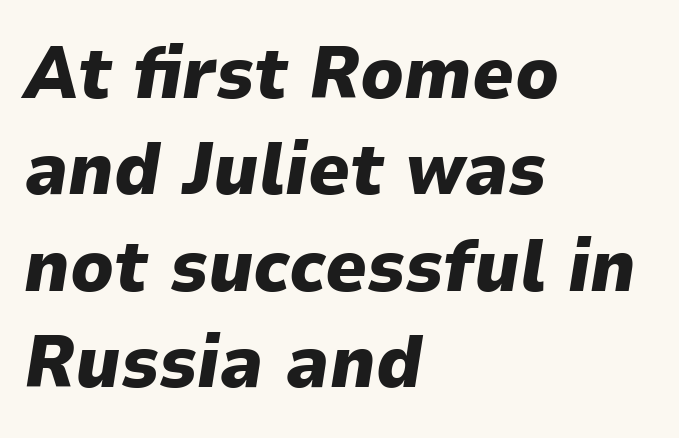
Q: Is the text bold? A: Yes.
Q: Is the text italic (slanted)? A: Yes, it leans right by about 9 degrees.
Q: Is the text underlined? A: No.
Q: How is the paragraph aligned? A: Left-aligned.
Q: Is the spacing between letters normal or unusually wide? A: Normal.
Q: Is the spacing between lines tight, normal or loose? A: Normal.
Q: Width (condensed, normal, or wide)? A: Normal.
Q: Stroke contrast? A: Low.
Q: x-height? A: Medium.
Q: Monospaced? A: No.
